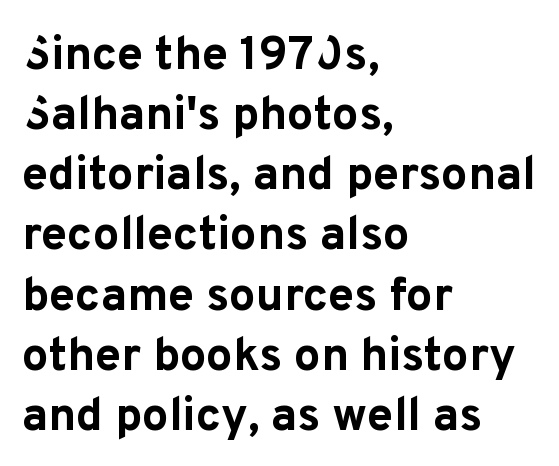
Q: Is the text bold? A: Yes.
Q: Is the text italic (slanted)? A: No, it is upright.
Q: Is the typeface a serif or a sans-serif typeface? A: Sans-serif.
Q: Is the text underlined? A: No.
Q: How is the paragraph aligned? A: Left-aligned.
Q: Is the spacing between letters normal or unusually wide? A: Normal.
Q: Is the spacing between lines tight, normal or loose? A: Normal.
Q: Width (condensed, normal, or wide)? A: Normal.
Q: Stroke contrast? A: Low.
Q: x-height? A: Medium.
Q: Monospaced? A: No.
